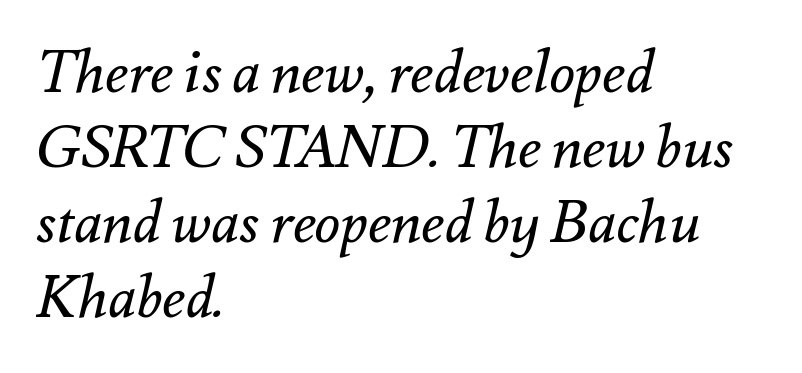
{"italic": "yes", "lean": "right", "slant_degrees": 12, "bold": "no", "weight": "regular", "width": "normal", "stroke_contrast": "medium", "x_height": "small", "monospaced": "no", "underline": "no", "align": "left", "line_spacing": "normal", "line_spacing_ratio": 1.27, "letter_spacing": "normal", "letter_spacing_em": 0.0, "glyph_px": 59}
